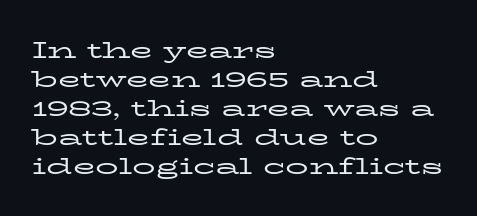
{"italic": "no", "bold": "no", "underline": "no", "align": "left", "line_spacing": "normal", "line_spacing_ratio": 1.26, "letter_spacing": "normal", "letter_spacing_em": 0.0, "glyph_px": 23}
